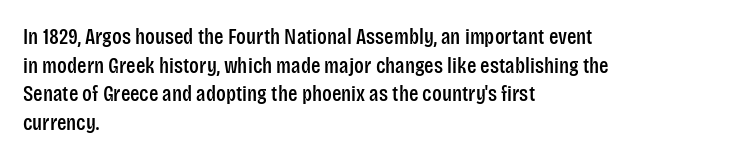
A normal amount of white space separates one row of letters from the next. Unmarked baselines from the first word to the last. These lines were composed using upright roman letters. Compared with typical body copy, the letter spacing here is the same. Line beginnings align vertically; line endings do not.
